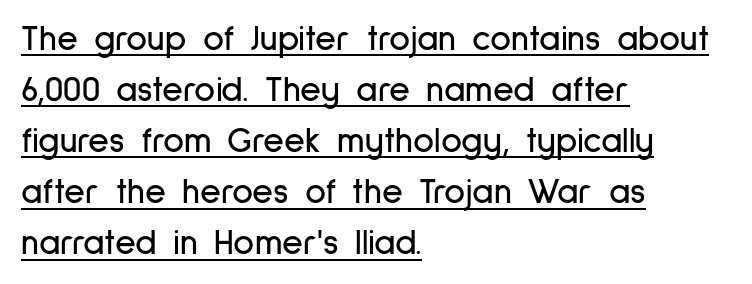
Q: Is the text italic (slanted)? A: No, it is upright.
Q: Is the typeface a serif or a sans-serif typeface? A: Sans-serif.
Q: Is the text underlined? A: Yes.
Q: How is the paragraph aligned? A: Left-aligned.
Q: Is the spacing between letters normal or unusually wide? A: Normal.
Q: Is the spacing between lines tight, normal or loose? A: Normal.
Q: Width (condensed, normal, or wide)? A: Condensed.
Q: Stroke contrast? A: Low.
Q: x-height? A: Medium.
Q: Monospaced? A: No.
